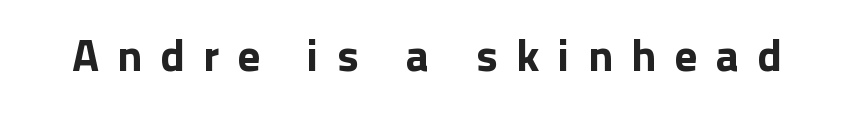
The image shows 45 px sans-serif type, upright; set unusually wide letter spacing (+0.4 em), not underlined; low stroke contrast and a medium x-height.
